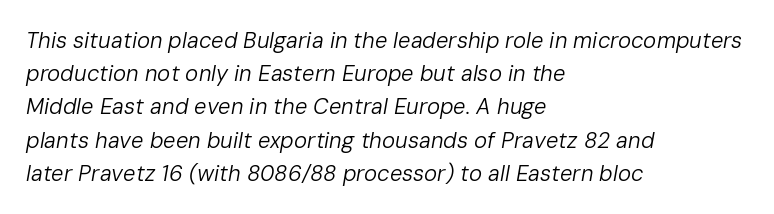
Short note: letters normally spaced. This sample is left-justified, so line endings fall wherever the words run out. No word sits above an underline. Quick note: italic. Weight: not bold — regular or lighter.
